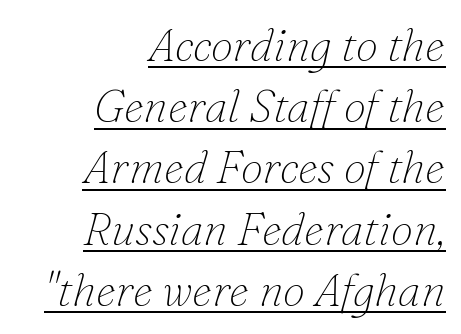
The image shows 45 px thin serif type, italic (leaning right); set right-aligned, normal line spacing (1.36x), normal letter spacing, underlined; low stroke contrast and a small x-height.
